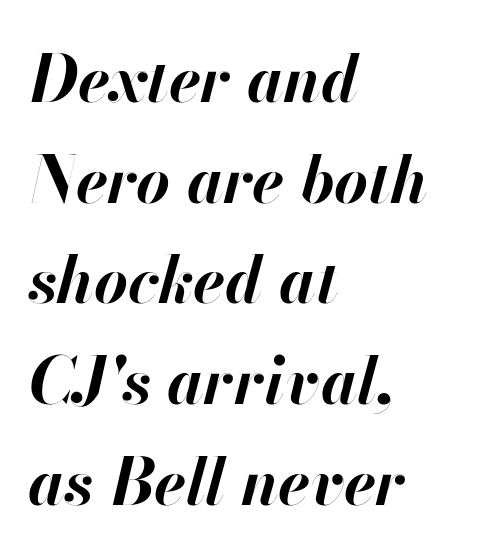
{"italic": "yes", "lean": "right", "slant_degrees": 13, "bold": "yes", "weight": "bold", "width": "normal", "stroke_contrast": "high", "x_height": "small", "monospaced": "no", "underline": "no", "align": "left", "line_spacing": "normal", "line_spacing_ratio": 1.55, "letter_spacing": "normal", "letter_spacing_em": 0.0, "glyph_px": 65}
